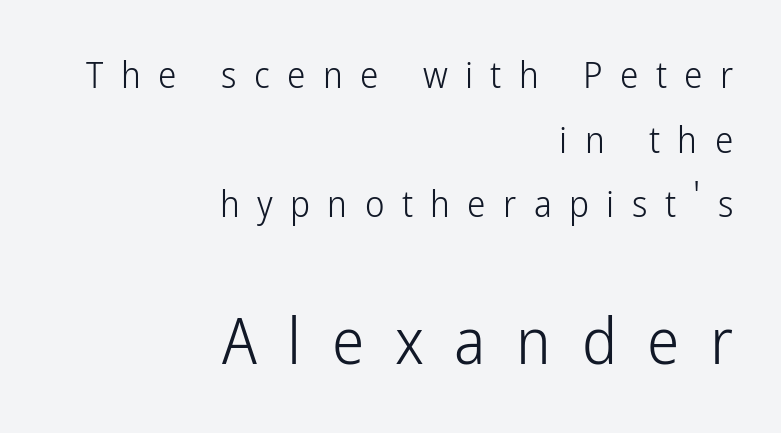
The face used here is a sans, in the tradition of grotesques and geometrics. A student would notice the bottom passage is typeset larger than what precedes it. The typeface has the unassuming heft of standard copy or less. The area under the type is left untouched.
